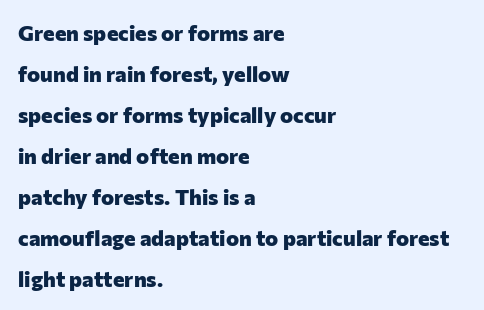
The image shows 22 px bold type, upright; set left-aligned, line spacing 1.86x, normal letter spacing, not underlined.
